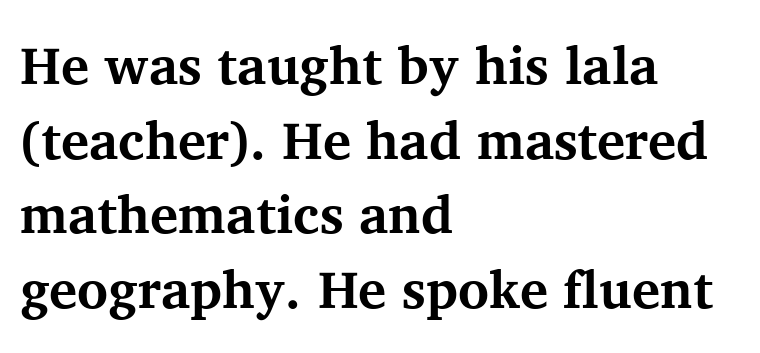
Q: Is the text bold? A: Yes.
Q: Is the text italic (slanted)? A: No, it is upright.
Q: Is the typeface a serif or a sans-serif typeface? A: Serif.
Q: Is the text underlined? A: No.
Q: How is the paragraph aligned? A: Left-aligned.
Q: Is the spacing between letters normal or unusually wide? A: Normal.
Q: Is the spacing between lines tight, normal or loose? A: Normal.
Q: Width (condensed, normal, or wide)? A: Normal.
Q: Stroke contrast? A: Medium.
Q: x-height? A: Medium.
Q: Monospaced? A: No.
